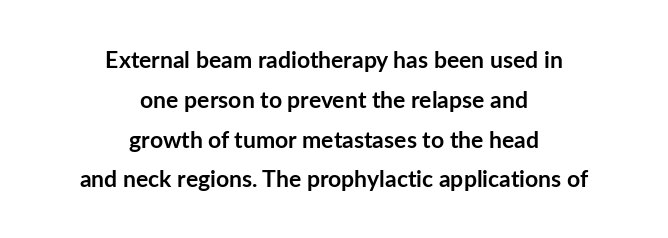
Q: Is the text bold? A: Yes.
Q: Is the text italic (slanted)? A: No, it is upright.
Q: Is the text underlined? A: No.
Q: How is the paragraph aligned? A: Centered.
Q: Is the spacing between letters normal or unusually wide? A: Normal.
